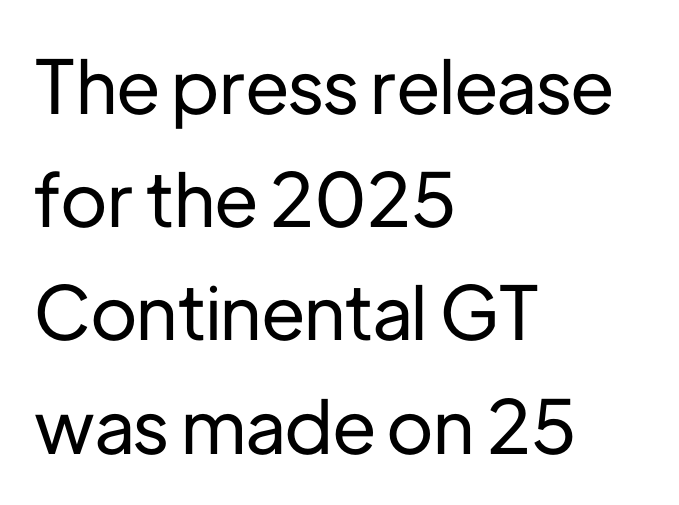
{"serif": "no", "italic": "no", "width": "normal", "stroke_contrast": "low", "x_height": "medium", "monospaced": "no", "underline": "no", "align": "left", "line_spacing": "normal", "line_spacing_ratio": 1.53, "letter_spacing": "normal", "letter_spacing_em": 0.0, "glyph_px": 74}
